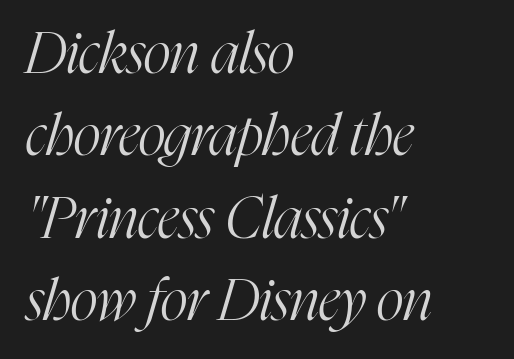
The image shows 58 px light, condensed serif type, italic (leaning right); set left-aligned, normal line spacing (1.42x), normal letter spacing, not underlined; high stroke contrast and a medium x-height.
